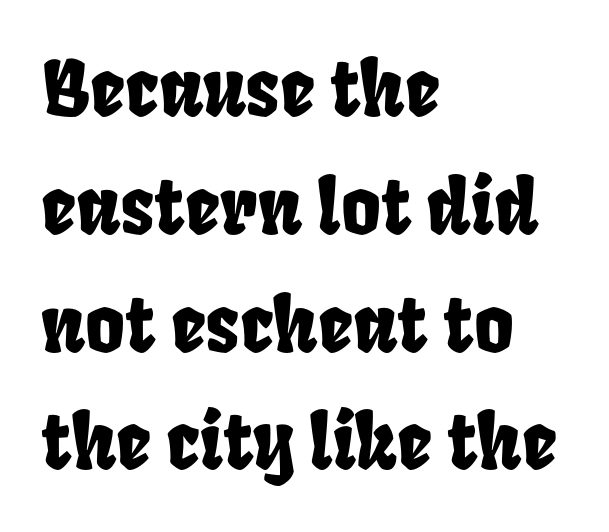
The image shows 76 px condensed type; set left-aligned, normal line spacing (1.55x), normal letter spacing, not underlined; low stroke contrast and a large x-height.
